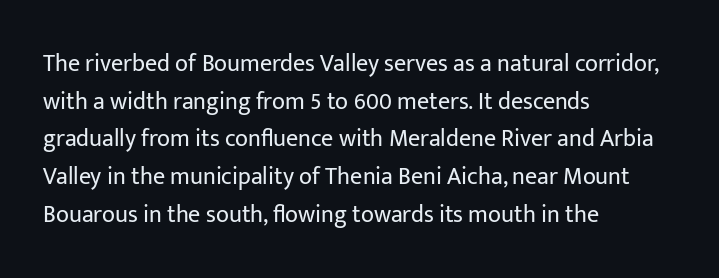
The image shows 24 px text type, upright; set left-aligned, normal line spacing (1.57x), normal letter spacing, not underlined.
